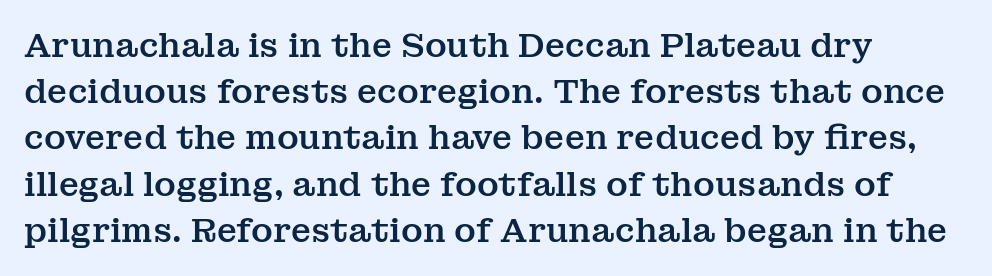
Q: Is the text italic (slanted)? A: No, it is upright.
Q: Is the typeface a serif or a sans-serif typeface? A: Serif.
Q: Is the text underlined? A: No.
Q: How is the paragraph aligned? A: Left-aligned.
Q: Is the spacing between letters normal or unusually wide? A: Normal.
Q: Is the spacing between lines tight, normal or loose? A: Normal.
Q: Width (condensed, normal, or wide)? A: Normal.
Q: Stroke contrast? A: Medium.
Q: x-height? A: Medium.
Q: Monospaced? A: No.
